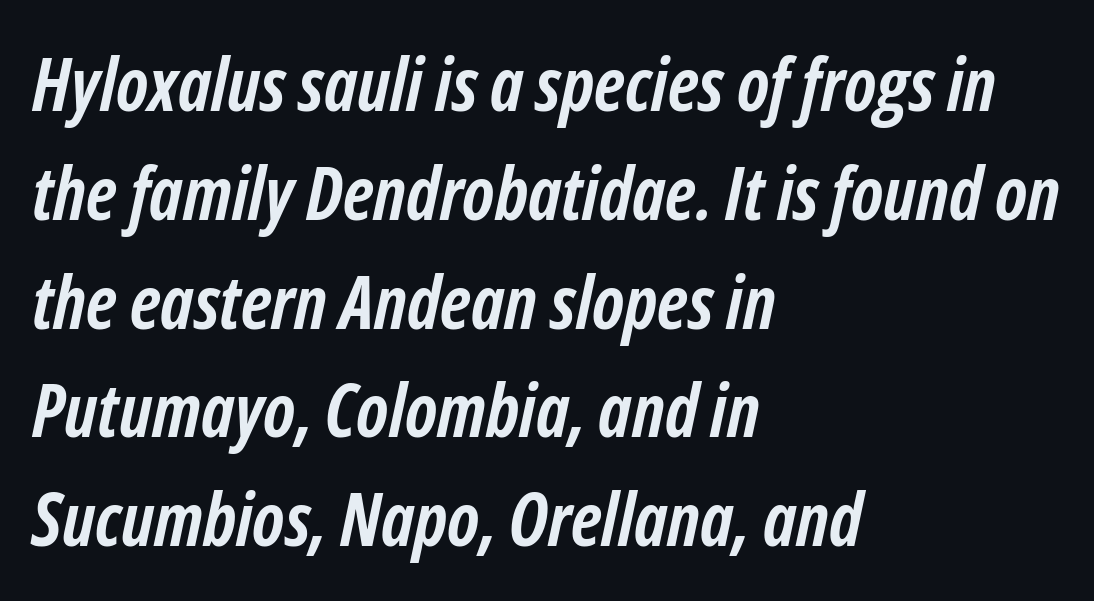
Q: Is the text bold? A: Yes.
Q: Is the text italic (slanted)? A: Yes, it leans right by about 12 degrees.
Q: Is the text underlined? A: No.
Q: How is the paragraph aligned? A: Left-aligned.
Q: Is the spacing between letters normal or unusually wide? A: Normal.
Q: Is the spacing between lines tight, normal or loose? A: Normal.
Q: Width (condensed, normal, or wide)? A: Condensed.
Q: Stroke contrast? A: Low.
Q: x-height? A: Medium.
Q: Monospaced? A: No.
